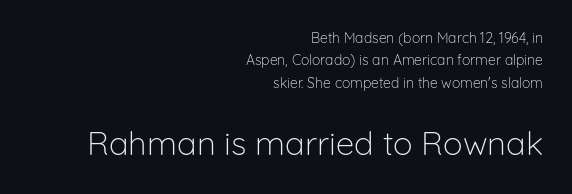
The image shows 33 px light sans-serif type, upright; set right-aligned, normal line spacing (1.59x), normal letter spacing, not underlined; the second (bottom) block is 2.36x larger; low stroke contrast and a medium x-height.
